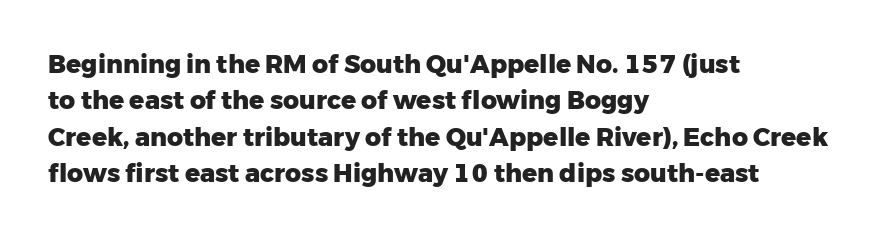
The letters are bold, with thick, heavy strokes. If you measured baseline to baseline, you'd find a middling distance. Posture: straight, roman, zero tilt. No word sits above an underline.
